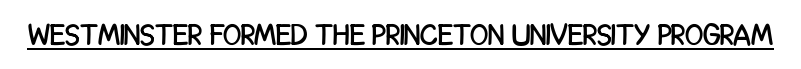
Q: Is the text italic (slanted)? A: No, it is upright.
Q: Is the typeface a serif or a sans-serif typeface? A: Sans-serif.
Q: Is the text underlined? A: Yes.
Q: Is the spacing between letters normal or unusually wide? A: Normal.
Q: Width (condensed, normal, or wide)? A: Condensed.
Q: Stroke contrast? A: Low.
Q: x-height? A: Large.
Q: Monospaced? A: No.
